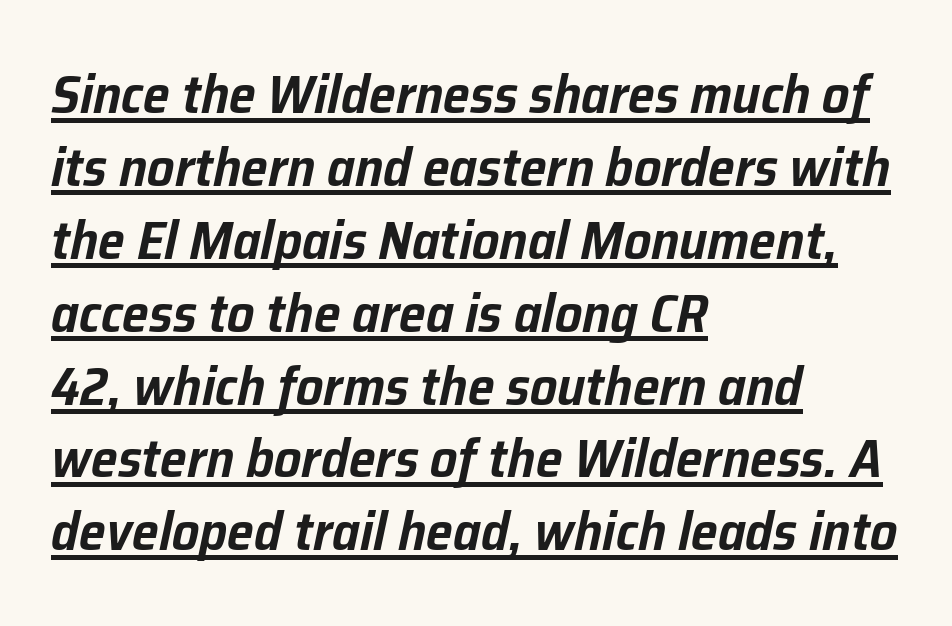
{"italic": "yes", "lean": "right", "slant_degrees": 12, "width": "normal", "stroke_contrast": "low", "x_height": "medium", "monospaced": "no", "underline": "yes", "align": "left", "line_spacing": "normal", "line_spacing_ratio": 1.35, "letter_spacing": "normal", "letter_spacing_em": 0.0, "glyph_px": 54}
